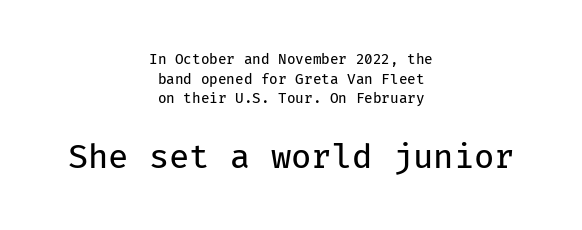
Stem width sits at or under what a default text font uses. The emphasis by scale lands on block number two, below. Horizontally, the lines are justified to the midpoint only. The specimen reads as upright at a glance. This rendering employs a face without finishing strokes, i.e., a sans-serif. Note the uniform advance width — an 'i' takes as much space as an 'm'.
